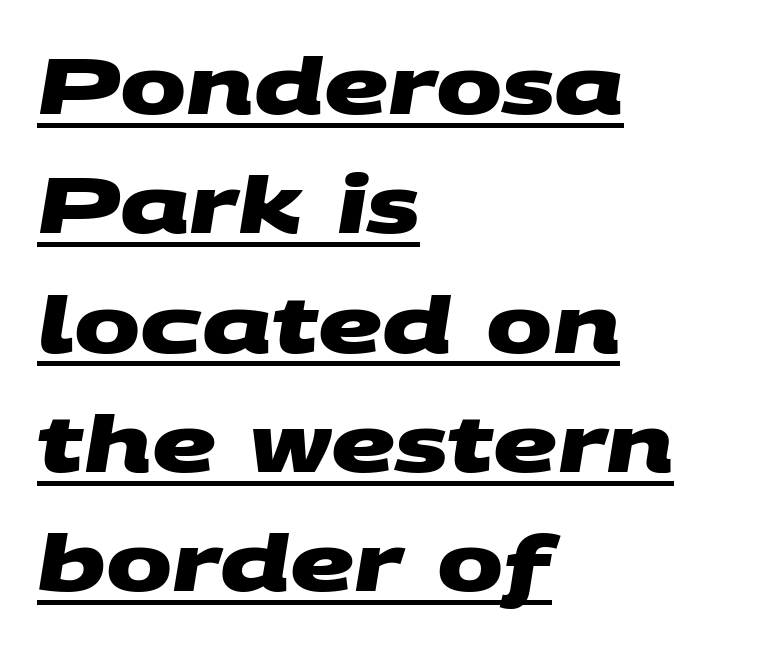
Q: Is the text bold? A: Yes.
Q: Is the typeface a serif or a sans-serif typeface? A: Sans-serif.
Q: Is the text underlined? A: Yes.
Q: How is the paragraph aligned? A: Left-aligned.
Q: Is the spacing between letters normal or unusually wide? A: Normal.
Q: Is the spacing between lines tight, normal or loose? A: Normal.
Q: Width (condensed, normal, or wide)? A: Wide.
Q: Stroke contrast? A: Medium.
Q: x-height? A: Large.
Q: Monospaced? A: No.
